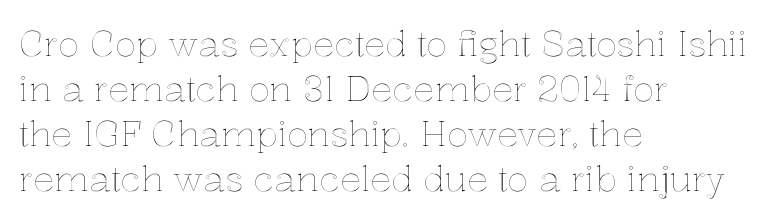
{"italic": "no", "width": "normal", "x_height": "medium", "monospaced": "no", "underline": "no", "align": "left", "line_spacing": "normal", "line_spacing_ratio": 1.29, "letter_spacing": "normal", "letter_spacing_em": 0.0, "glyph_px": 35}
